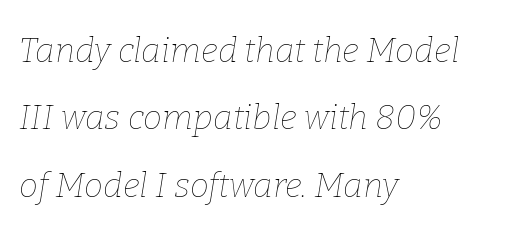
Stroke thickness stays within the range of a standard reading face or lighter. Compared with a centered layout, this one pins lines to the left instead. The space beneath each line is pristine and unruled. The letterforms sit shoulder to shoulder at normal distance. The vertical gap from one line to the next is large.
